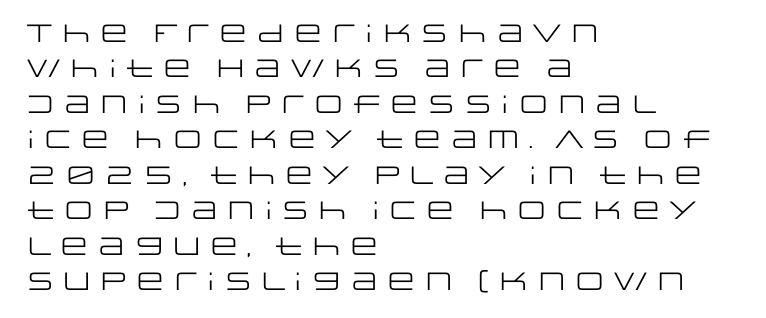
The image shows 25 px text type, upright; set left-aligned, normal line spacing (1.42x), normal letter spacing, not underlined.
